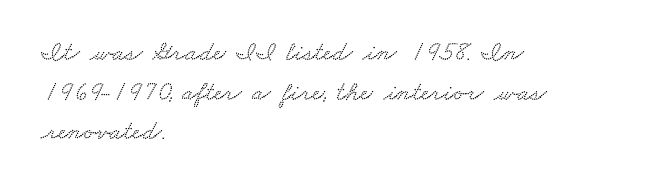
{"underline": "no", "align": "left", "line_spacing": "normal", "line_spacing_ratio": 1.47, "letter_spacing": "normal", "letter_spacing_em": 0.0, "glyph_px": 27}
